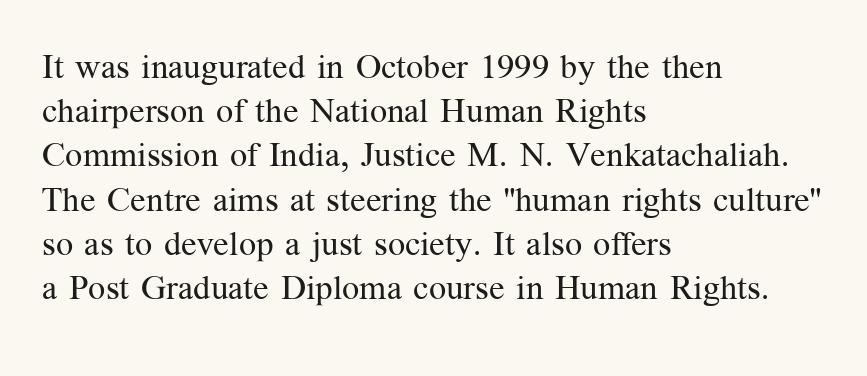
Q: Is the text bold? A: No.
Q: Is the text italic (slanted)? A: No, it is upright.
Q: Is the typeface a serif or a sans-serif typeface? A: Serif.
Q: Is the text underlined? A: No.
Q: How is the paragraph aligned? A: Left-aligned.
Q: Is the spacing between letters normal or unusually wide? A: Normal.
Q: Is the spacing between lines tight, normal or loose? A: Normal.
Q: Width (condensed, normal, or wide)? A: Normal.
Q: Stroke contrast? A: Medium.
Q: x-height? A: Medium.
Q: Monospaced? A: No.
